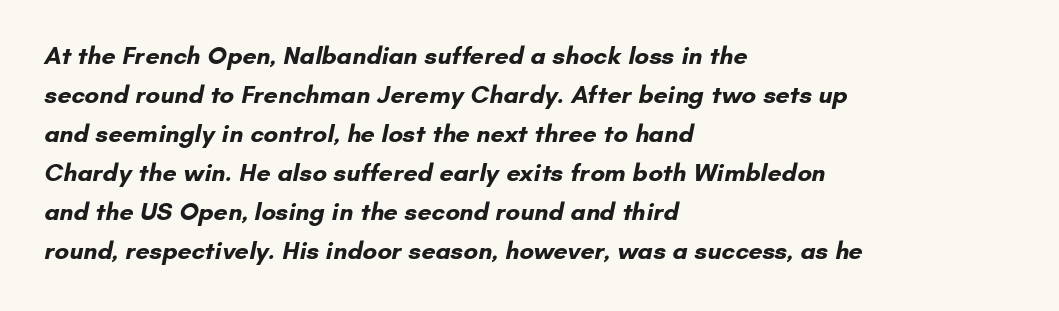
The area under the type is left untouched. Nobody touched the tracking dial on this one. Summary of vertical rhythm: regular, with standard interline spacing. These lines are set flush left with a ragged right edge. Typographic density is high because the face is bold.
